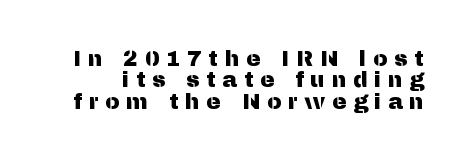
A roman cut, with each character standing at attention. Students, observe: this is what under-led, compact text looks like. This sample uses expanded letter spacing, leaving extra air between glyphs. Plain, unruled lines of type.
